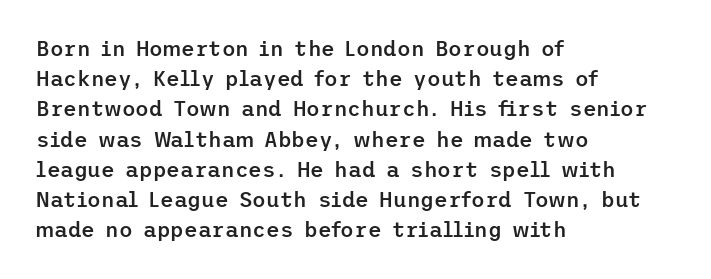
Q: Is the text bold? A: Semi-bold.
Q: Is the text italic (slanted)? A: No, it is upright.
Q: Is the text underlined? A: No.
Q: How is the paragraph aligned? A: Left-aligned.
Q: Is the spacing between letters normal or unusually wide? A: Normal.
Q: Is the spacing between lines tight, normal or loose? A: Normal.
